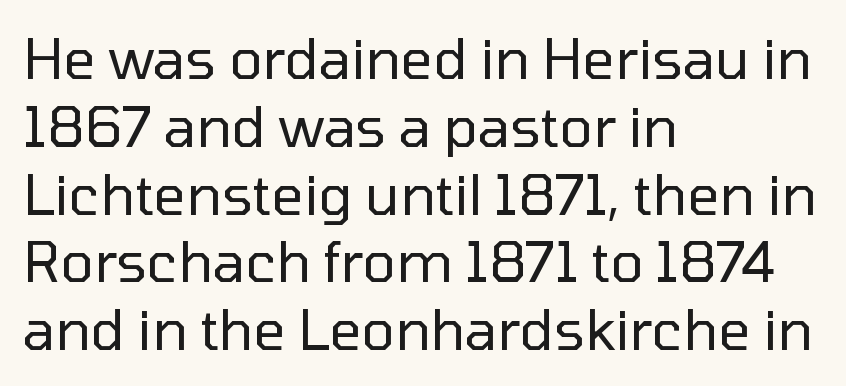
The letters carry no serifs — their stems end cleanly without finishing strokes. Letters rest on an invisible, unmarked baseline. A student would call this left alignment; a typographer would say flush left, rag right. Think standard paragraph weight, or any step lighter than that.
